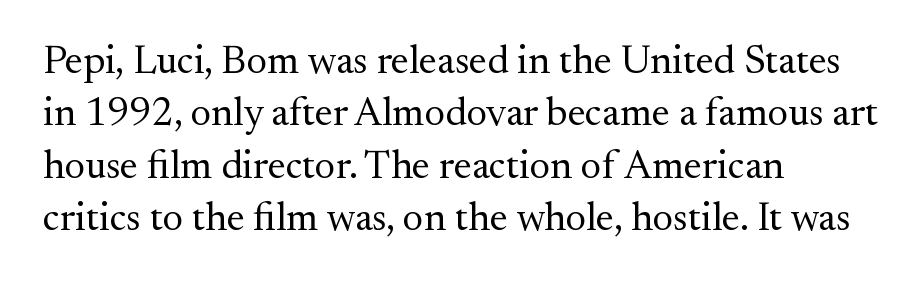
Q: Is the text bold? A: No.
Q: Is the text italic (slanted)? A: No, it is upright.
Q: Is the typeface a serif or a sans-serif typeface? A: Serif.
Q: Is the text underlined? A: No.
Q: How is the paragraph aligned? A: Left-aligned.
Q: Is the spacing between letters normal or unusually wide? A: Normal.
Q: Is the spacing between lines tight, normal or loose? A: Normal.
Q: Width (condensed, normal, or wide)? A: Normal.
Q: Stroke contrast? A: Medium.
Q: x-height? A: Small.
Q: Monospaced? A: No.
